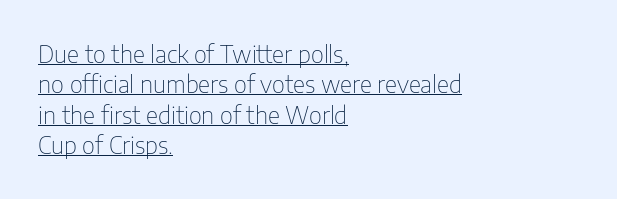
{"italic": "no", "bold": "no", "underline": "yes", "align": "left", "line_spacing": "normal", "line_spacing_ratio": 1.27, "letter_spacing": "normal", "letter_spacing_em": 0.0, "glyph_px": 24}
